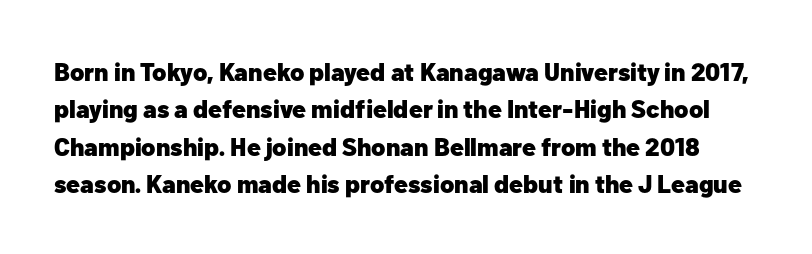
The type is set solid horizontally, with unmodified tracking. One glance says typical: line gaps are just what's usual. A typesetter would mark this as roman, not italic. Check under the words: just untouched page. Every letter is thick-stroked: bold, no question.
